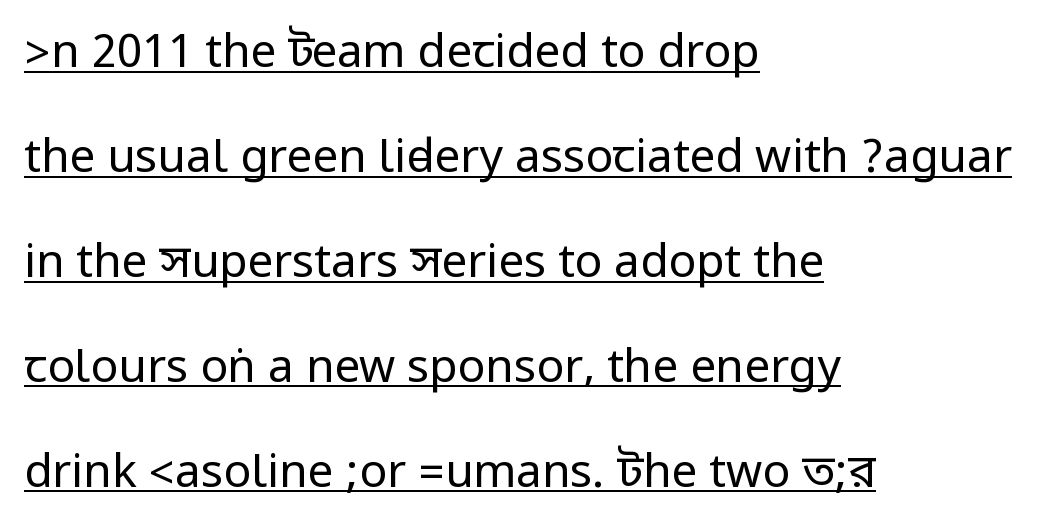
The line-height multiplier appears high, well above default. The characters are drawn with everyday or finer stroke widths. Casual observation: everything's shoved over to the left. Are there feet on the stems? There aren't — it's a sans. Vertical strokes here are truly vertical.
